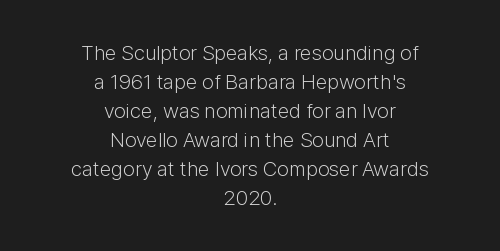
Characters remain perfectly vertical along every line. This reads as an unemphasized weight, regular at the heaviest. A centered setting, common on invitations and titles, is used for this passage. A normal amount of white space separates one row of letters from the next. The gaps between neighbouring characters are ordinary and unremarkable. Underlining? Definitely not there.
